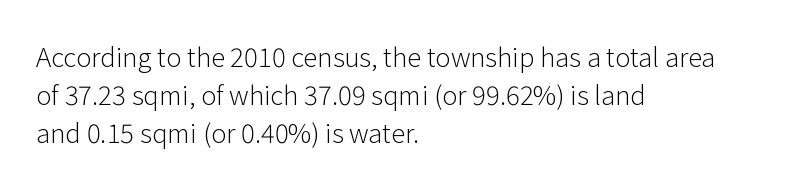
The image shows 26 px text type, upright; set left-aligned, normal line spacing (1.46x), normal letter spacing, not underlined.
